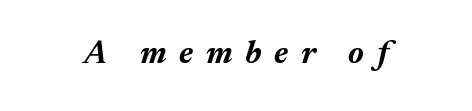
{"italic": "yes", "lean": "right", "slant_degrees": 17, "bold": "yes", "weight": "bold", "width": "normal", "stroke_contrast": "medium", "x_height": "medium", "monospaced": "no", "underline": "no", "letter_spacing": "wide", "letter_spacing_em": 0.4, "glyph_px": 32}
